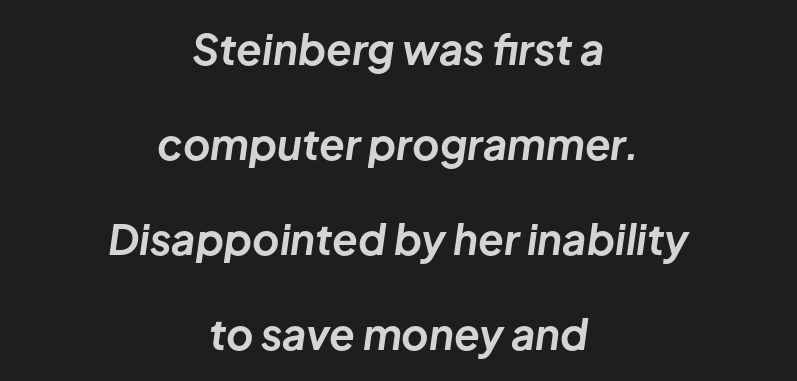
{"italic": "yes", "lean": "right", "slant_degrees": 8, "bold": "yes", "weight": "bold", "width": "normal", "stroke_contrast": "low", "x_height": "medium", "monospaced": "no", "underline": "no", "align": "center", "line_spacing": "loose", "line_spacing_ratio": 2.26, "letter_spacing": "normal", "letter_spacing_em": 0.0, "glyph_px": 42}
